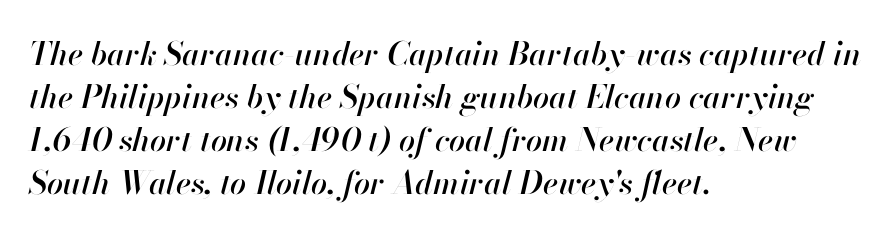
The face used here has a pronounced slope to its letters. Summary of vertical rhythm: regular, with standard interline spacing. The paragraph shown leans on its left margin. Tracking here is standard; glyphs follow each other at the usual distance.
